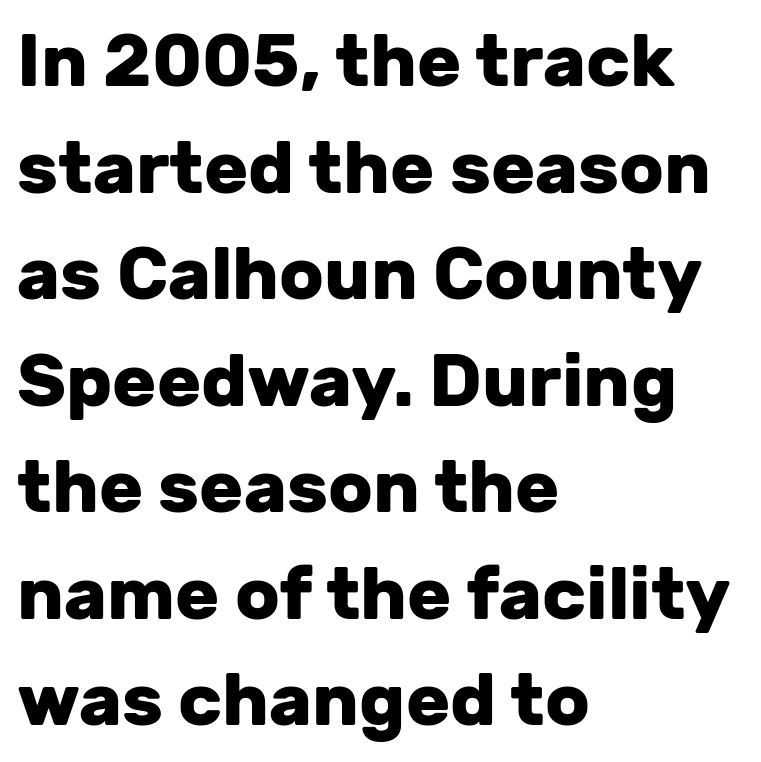
{"serif": "no", "italic": "no", "bold": "yes", "weight": "heavy", "width": "normal", "stroke_contrast": "low", "x_height": "medium", "monospaced": "no", "underline": "no", "align": "left", "line_spacing": "normal", "line_spacing_ratio": 1.46, "letter_spacing": "normal", "letter_spacing_em": 0.0, "glyph_px": 73}
